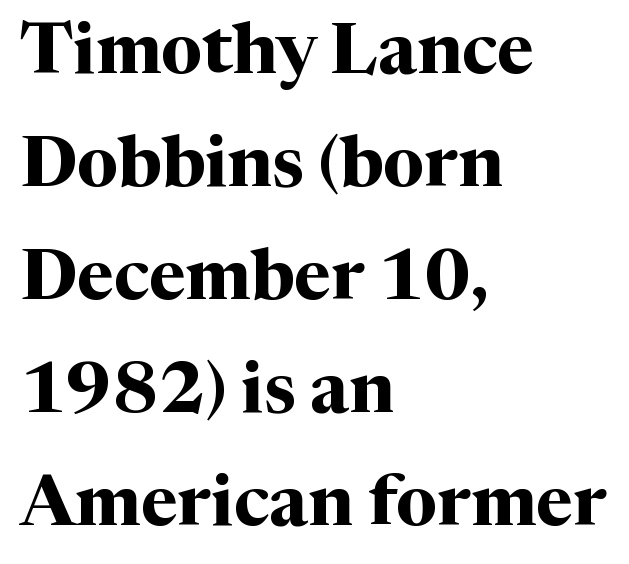
Observe the serifs anchoring each vertical stroke in this sample. Characters remain perfectly vertical along every line. Each word holds together tightly as a unit, with standard inter-letter gaps. The face used here has the dense, thick strokes of a bold. The lines are quadded left. Decoration check: the copy has no underline.
